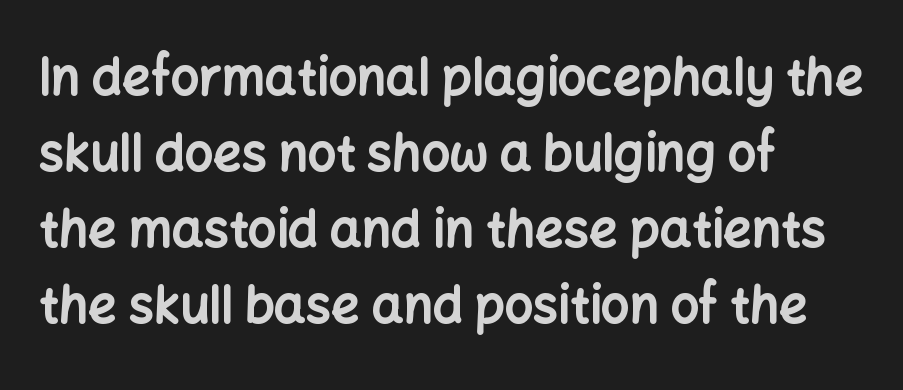
The letterforms sit shoulder to shoulder at normal distance. Underline: absent. The paragraph has a hard left edge and a soft right edge. Rows of type keep a routine distance in the vertical direction. Character widths vary here, with narrow letters taking less room than wide ones.
